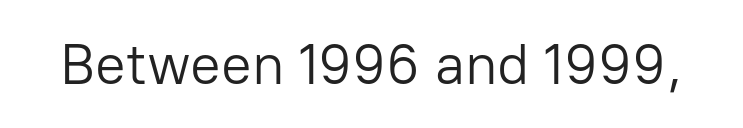
The image shows 57 px light sans-serif type, upright; set normal letter spacing, not underlined; low stroke contrast and a medium x-height.
